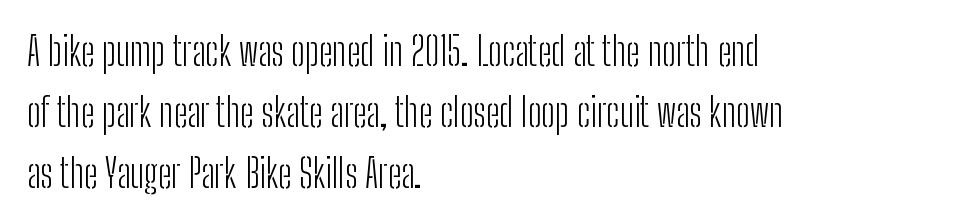
Short note: letters normally spaced. Grotesque or geometric, the face here clearly has no serifs. These lines were composed using upright roman letters. A bare baseline throughout the passage. Heft: none added — not bold. These lines are rendered in a variable-pitch font.
